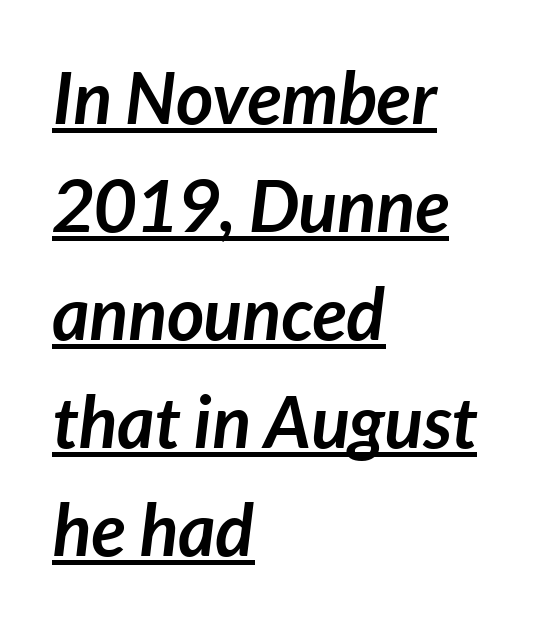
The image shows 72 px semibold type, italic (leaning right); set left-aligned, normal line spacing (1.5x), normal letter spacing, underlined; low stroke contrast and a medium x-height.
